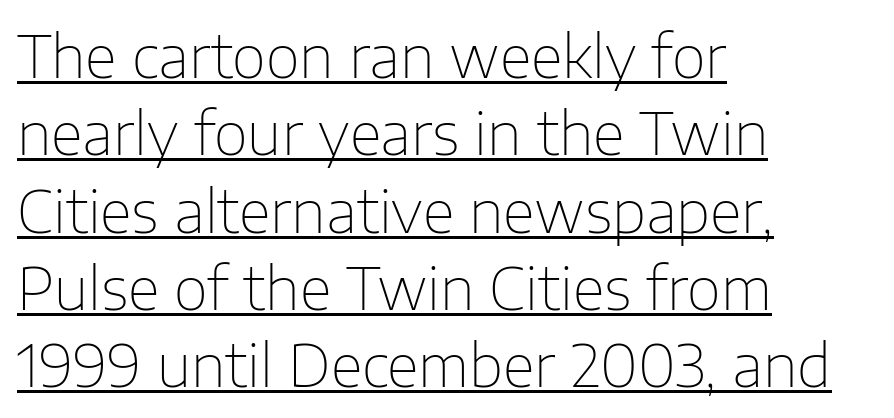
The line texture is even and compact thanks to regular tracking. Do the characters align in a grid? No, the font is proportional. Nope, no serifs anywhere on these letters. Think standard paragraph weight, or any step lighter than that. The lines in this sample share a left origin and differ only in where they stop.
